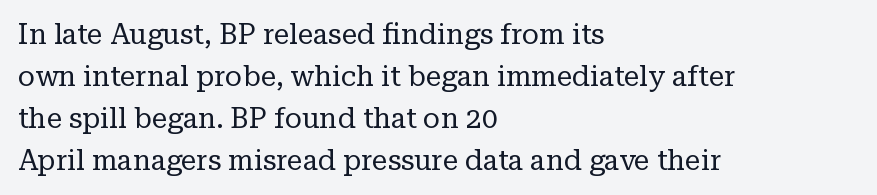
The image shows 28 px regular-weight serif type, upright; set left-aligned, normal line spacing (1.5x), normal letter spacing, not underlined; low stroke contrast and a medium x-height.
